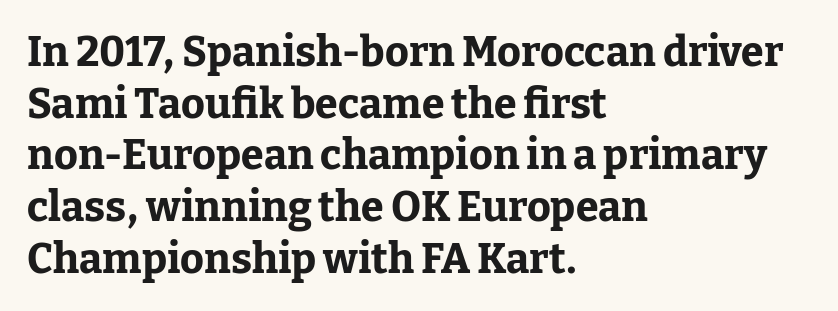
{"serif": "yes", "italic": "no", "bold": "yes", "weight": "bold", "width": "normal", "stroke_contrast": "low", "x_height": "medium", "monospaced": "no", "underline": "no", "align": "left", "line_spacing": "normal", "line_spacing_ratio": 1.26, "letter_spacing": "normal", "letter_spacing_em": 0.0, "glyph_px": 41}
